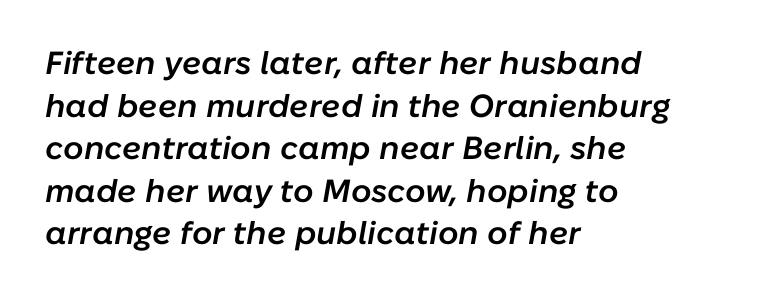
These lines carry some extra weight — a demibold, not a full bold. The words here are not underlined. The lettering tilts uniformly, giving the passage an italic look. What stands out about the letter spacing? Nothing — it is the standard amount.
